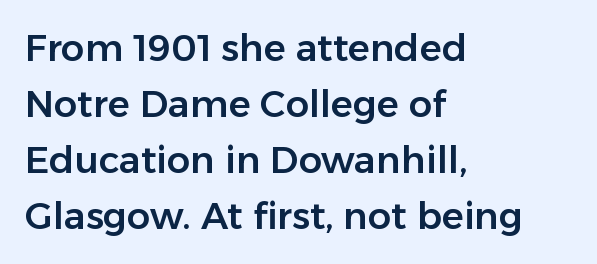
The image shows 37 px sans-serif type, upright; set left-aligned, normal line spacing (1.51x), normal letter spacing, not underlined; low stroke contrast and a medium x-height.
